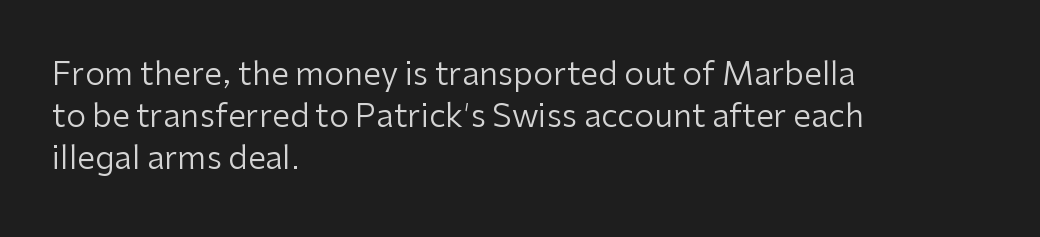
The image shows 32 px regular-weight sans-serif type, upright; set left-aligned, normal line spacing (1.31x), normal letter spacing, not underlined; low stroke contrast and a medium x-height.
